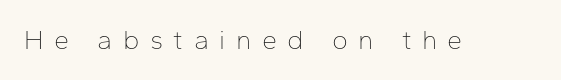
The image shows 27 px text type, upright; set unusually wide letter spacing (+0.39 em), not underlined.
